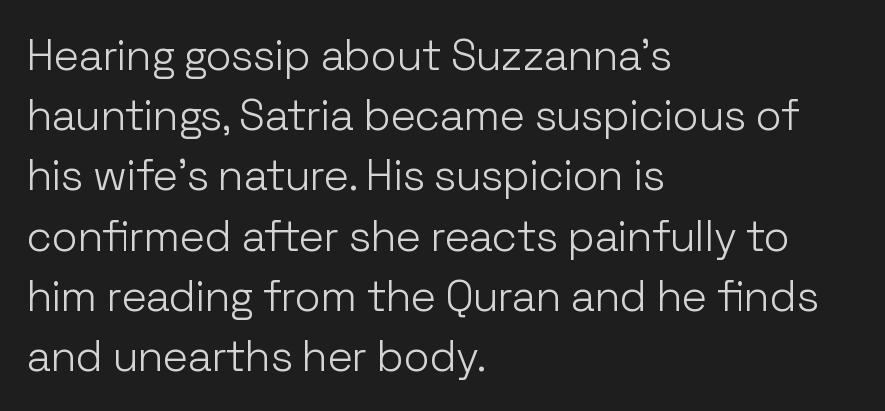
Q: Is the text bold? A: No.
Q: Is the text italic (slanted)? A: No, it is upright.
Q: Is the typeface a serif or a sans-serif typeface? A: Sans-serif.
Q: Is the text underlined? A: No.
Q: How is the paragraph aligned? A: Left-aligned.
Q: Is the spacing between letters normal or unusually wide? A: Normal.
Q: Is the spacing between lines tight, normal or loose? A: Normal.
Q: Width (condensed, normal, or wide)? A: Normal.
Q: Stroke contrast? A: Low.
Q: x-height? A: Medium.
Q: Monospaced? A: No.
